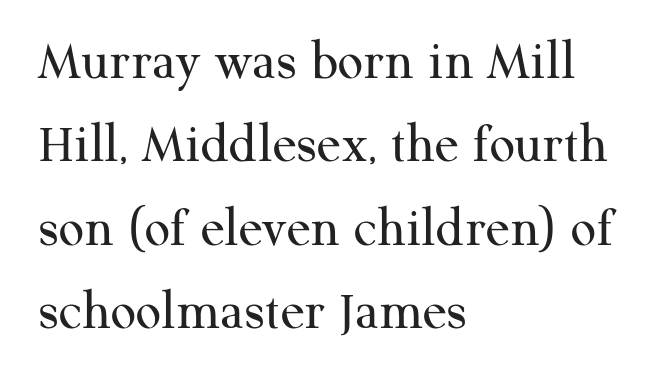
The image shows 56 px regular-weight serif type, upright; set left-aligned, normal line spacing (1.49x), normal letter spacing, not underlined; medium stroke contrast and a medium x-height.
